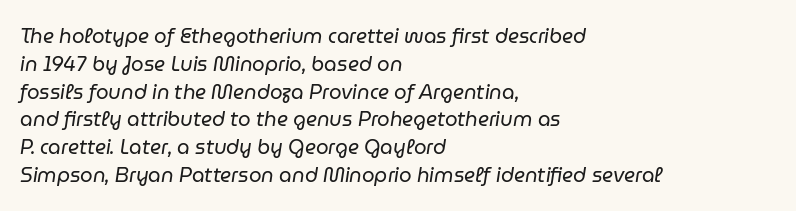
{"italic": "yes", "lean": "right", "slant_degrees": 9, "bold": "no", "underline": "no", "align": "left", "line_spacing": "normal", "line_spacing_ratio": 1.39, "letter_spacing": "normal", "letter_spacing_em": 0.0, "glyph_px": 20}
